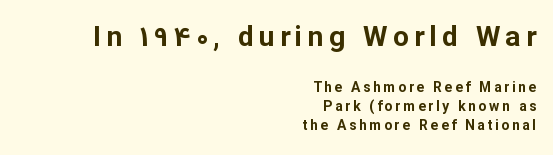
A clean baseline with only descenders dipping below it. Reading top to bottom, the characters get smaller at the block break. Students, observe: this is what conventionally led text looks like. The rendering shows plain stroke endings on the letterforms — a sans-serif design. The lettering holds an erect, upright posture throughout.
